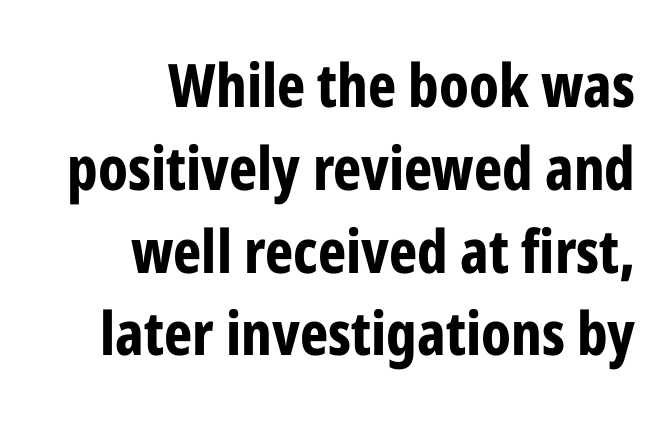
Q: Is the text bold? A: Yes.
Q: Is the text italic (slanted)? A: No, it is upright.
Q: Is the typeface a serif or a sans-serif typeface? A: Sans-serif.
Q: Is the text underlined? A: No.
Q: How is the paragraph aligned? A: Right-aligned.
Q: Is the spacing between letters normal or unusually wide? A: Normal.
Q: Is the spacing between lines tight, normal or loose? A: Normal.
Q: Width (condensed, normal, or wide)? A: Condensed.
Q: Stroke contrast? A: Low.
Q: x-height? A: Medium.
Q: Monospaced? A: No.
